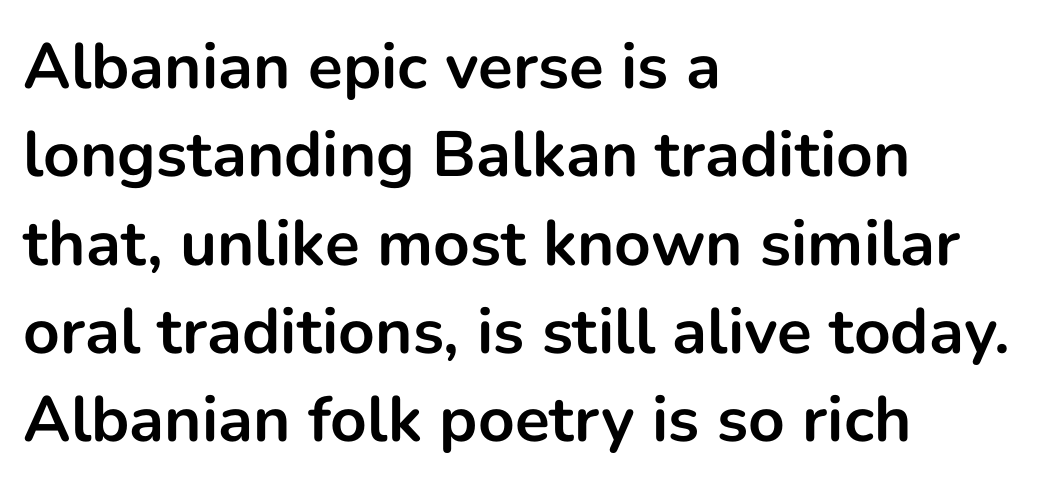
{"serif": "no", "italic": "no", "bold": "yes", "weight": "bold", "width": "normal", "stroke_contrast": "low", "x_height": "medium", "monospaced": "no", "underline": "no", "align": "left", "line_spacing": "normal", "line_spacing_ratio": 1.38, "letter_spacing": "normal", "letter_spacing_em": 0.0, "glyph_px": 64}
